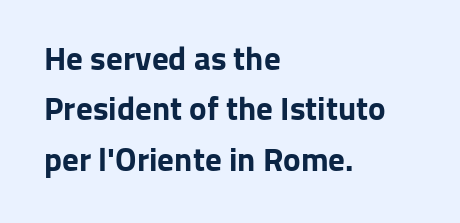
The image shows 33 px bold sans-serif type, upright; set left-aligned, normal line spacing (1.53x), normal letter spacing, not underlined; low stroke contrast and a medium x-height.
